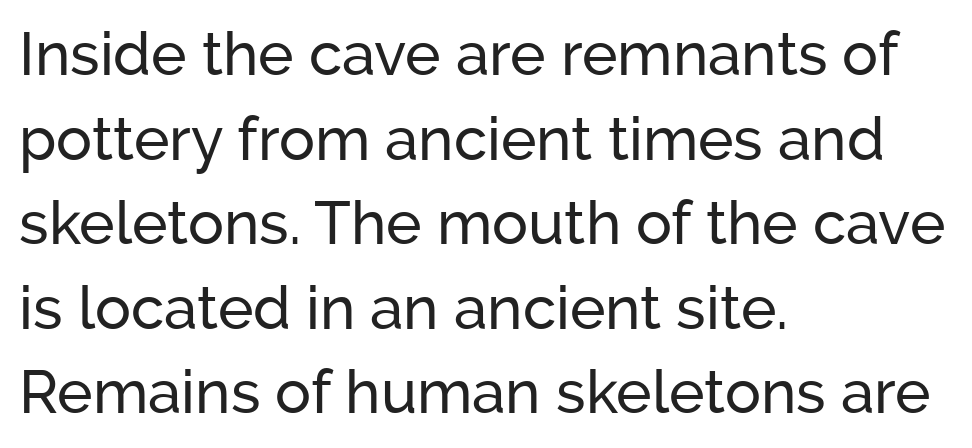
Each row of text sits above clean, open space. Inter-character spacing is left at the font's built-in metrics. Looks like regular typesetting: each glyph gets only the width it needs. Teacher's note: observe the even left margin — that is flush-left alignment.
